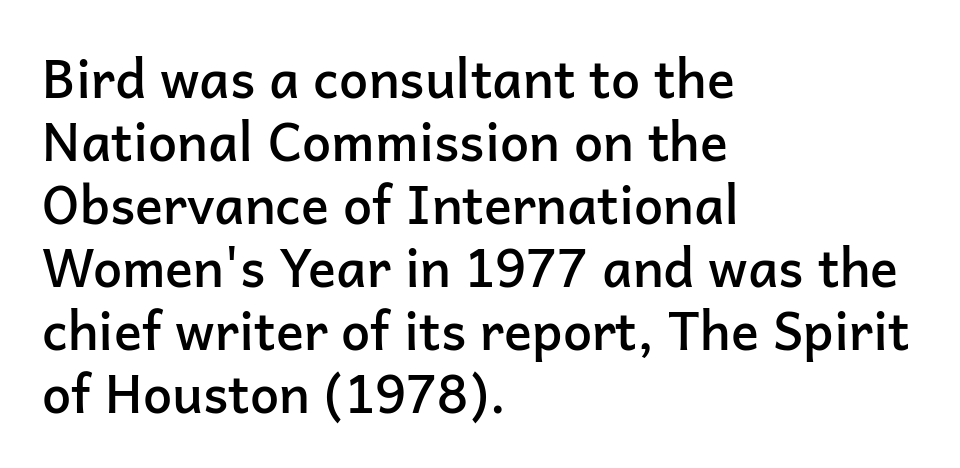
Is this a sans? Yes — the strokes have no serifs. Is this a fixed-width face? No — the glyphs have proportional, varying widths. The foot of each line stays bare and open. Upright lettering throughout. These lines carry some extra weight — a demibold, not a full bold.
